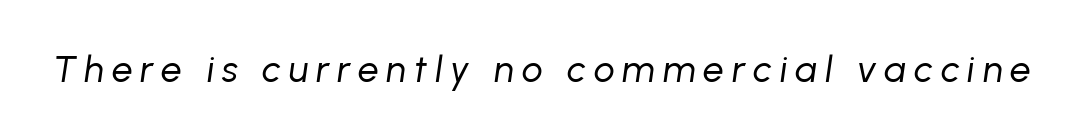
{"italic": "yes", "lean": "right", "slant_degrees": 8, "bold": "no", "weight": "regular", "width": "normal", "stroke_contrast": "low", "x_height": "medium", "monospaced": "no", "underline": "no", "letter_spacing": "wide", "letter_spacing_em": 0.21, "glyph_px": 37}
